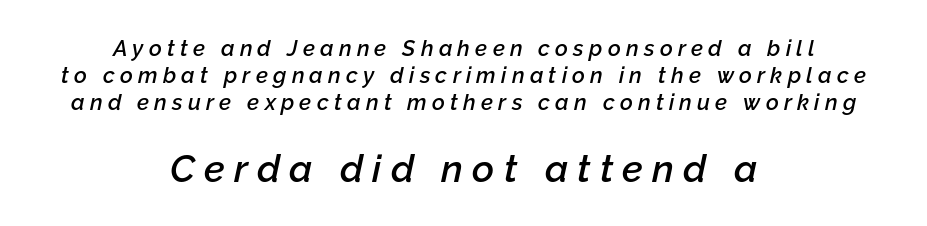
{"italic": "yes", "lean": "right", "slant_degrees": 12, "bold": "semi", "weight": "semibold", "width": "normal", "stroke_contrast": "low", "x_height": "medium", "monospaced": "no", "underline": "no", "align": "center", "line_spacing_ratio": 1.22, "letter_spacing": "wide", "letter_spacing_em": 0.24, "larger_block": "second", "size_ratio": 1.73, "glyph_px": 38}
